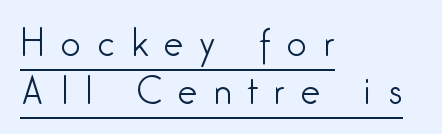
Q: Is the text bold? A: No.
Q: Is the text italic (slanted)? A: No, it is upright.
Q: Is the typeface a serif or a sans-serif typeface? A: Sans-serif.
Q: Is the text underlined? A: Yes.
Q: How is the paragraph aligned? A: Left-aligned.
Q: Is the spacing between letters normal or unusually wide? A: Unusually wide.
Q: Is the spacing between lines tight, normal or loose? A: Normal.
Q: Width (condensed, normal, or wide)? A: Condensed.
Q: Stroke contrast? A: Low.
Q: x-height? A: Medium.
Q: Monospaced? A: No.
